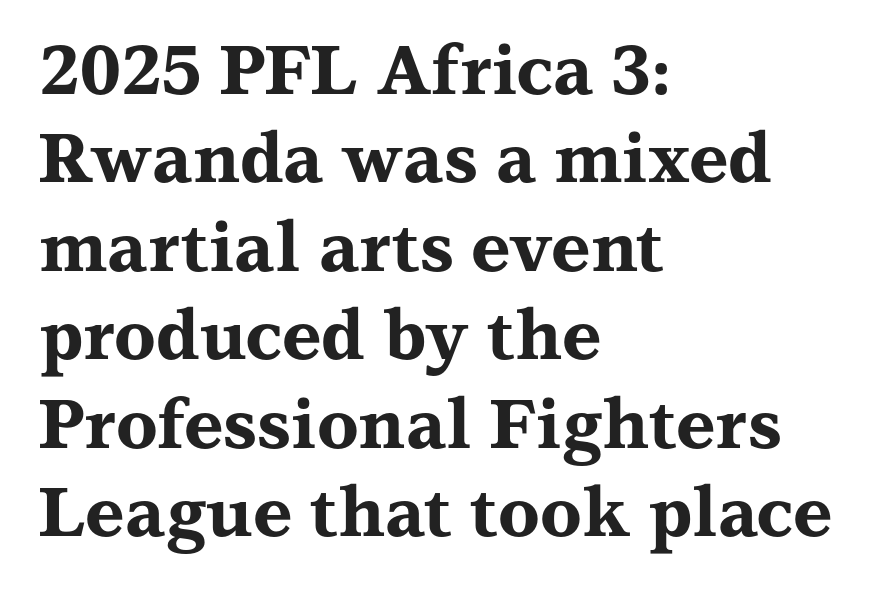
The image shows 68 px bold, wide serif type, upright; set left-aligned, normal line spacing (1.3x), normal letter spacing, not underlined; medium stroke contrast and a medium x-height.
